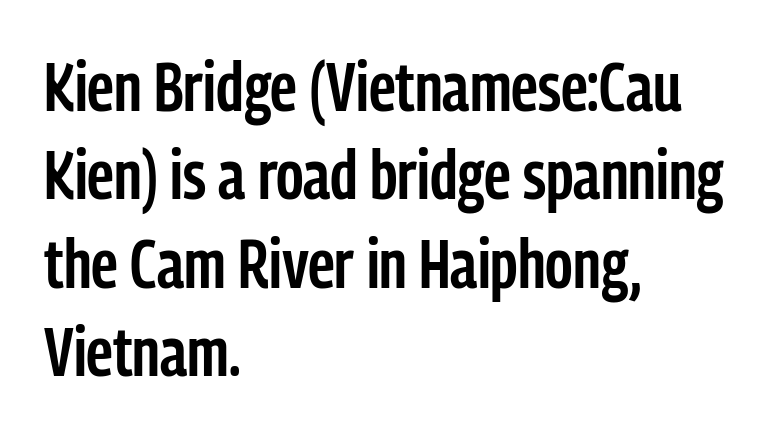
These lines were composed using upright roman letters. Regarding serifs, this sample does without them. The setting favours the left margin, as ordinary paragraphs usually do. Each new line begins a customary step beneath the previous one. The strip under each line holds only bare page. No extra tracking has been applied to these lines.
